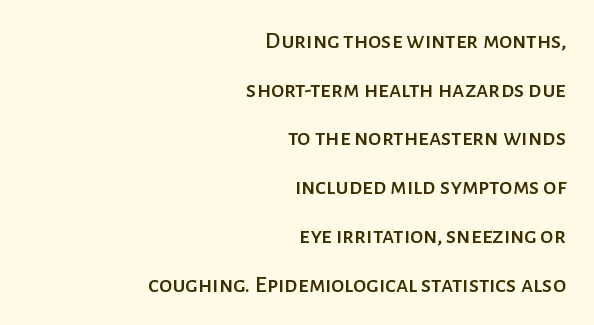
The image shows 24 px text type, upright; set right-aligned, loose line spacing (2.03x), normal letter spacing, not underlined.
